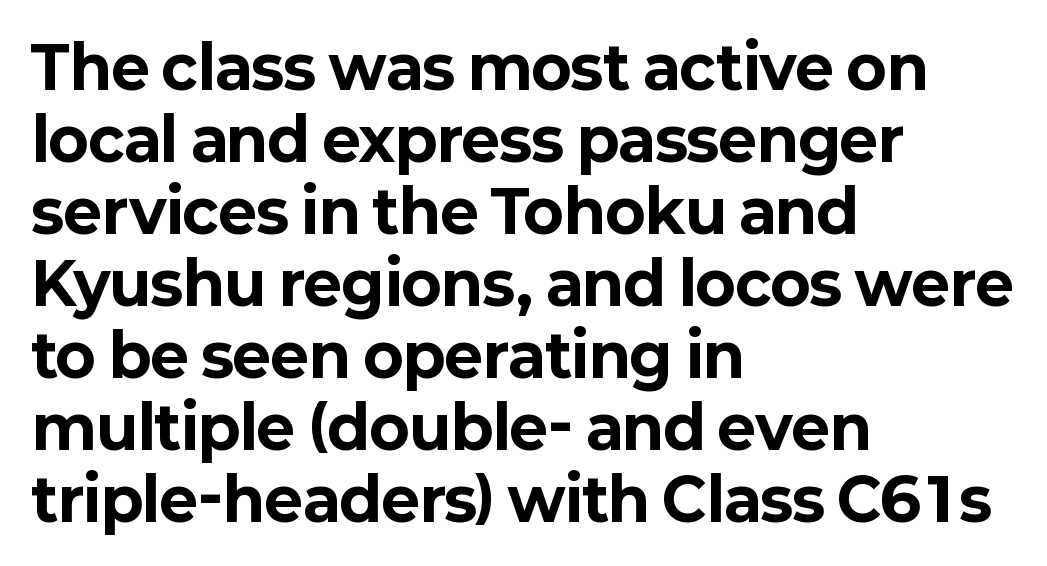
{"serif": "no", "italic": "no", "bold": "yes", "weight": "bold", "width": "normal", "stroke_contrast": "low", "x_height": "medium", "monospaced": "no", "underline": "no", "align": "left", "line_spacing_ratio": 1.22, "letter_spacing": "normal", "letter_spacing_em": 0.0, "glyph_px": 59}
